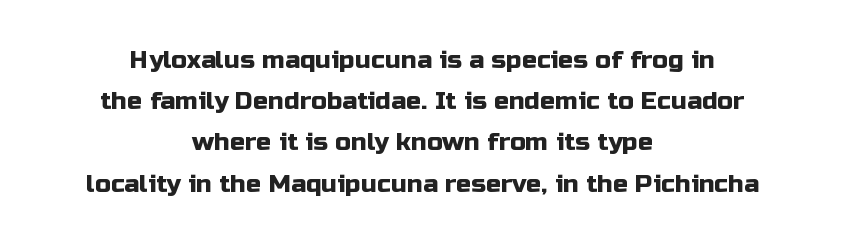
Q: Is the text italic (slanted)? A: No, it is upright.
Q: Is the text underlined? A: No.
Q: How is the paragraph aligned? A: Centered.
Q: Is the spacing between letters normal or unusually wide? A: Normal.
Q: Is the spacing between lines tight, normal or loose? A: Normal.
